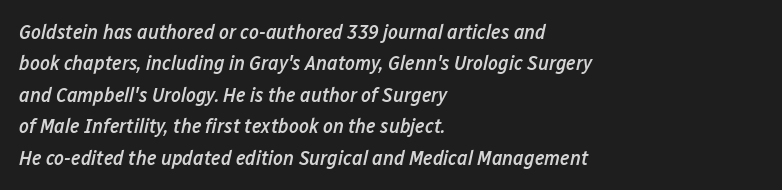
Q: Is the text bold? A: Semi-bold.
Q: Is the text italic (slanted)? A: Yes, it leans right by about 12 degrees.
Q: Is the text underlined? A: No.
Q: How is the paragraph aligned? A: Left-aligned.
Q: Is the spacing between letters normal or unusually wide? A: Normal.
Q: Is the spacing between lines tight, normal or loose? A: Normal.
